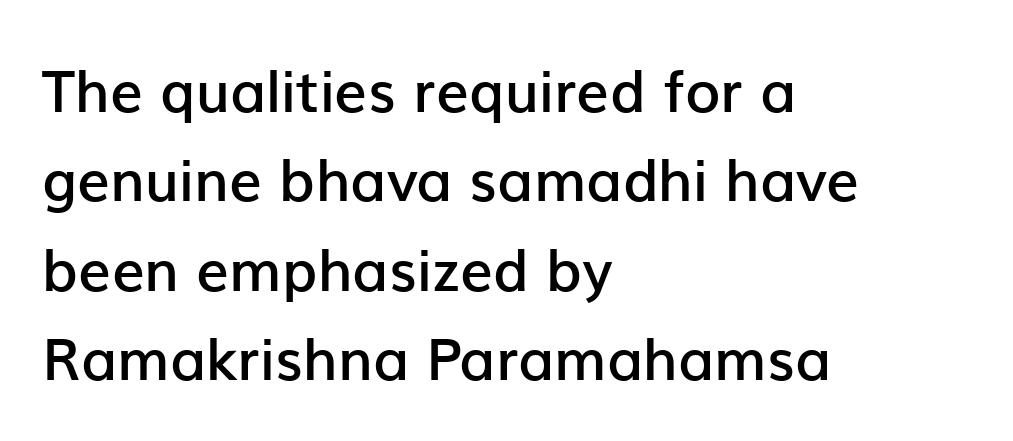
Q: Is the text bold? A: Semi-bold.
Q: Is the text italic (slanted)? A: No, it is upright.
Q: Is the typeface a serif or a sans-serif typeface? A: Sans-serif.
Q: Is the text underlined? A: No.
Q: How is the paragraph aligned? A: Left-aligned.
Q: Is the spacing between letters normal or unusually wide? A: Normal.
Q: Is the spacing between lines tight, normal or loose? A: Normal.
Q: Width (condensed, normal, or wide)? A: Normal.
Q: Stroke contrast? A: Low.
Q: x-height? A: Medium.
Q: Monospaced? A: No.
